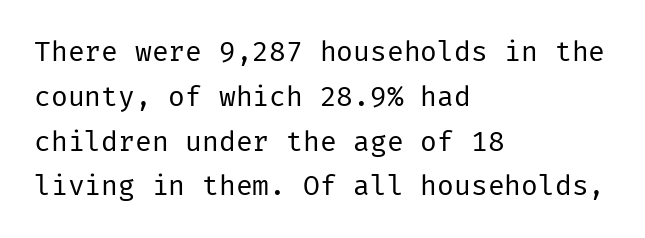
The image shows 28 px regular-weight sans-serif type, upright; set left-aligned, normal line spacing (1.6x), normal letter spacing, not underlined; low stroke contrast and a medium x-height.
